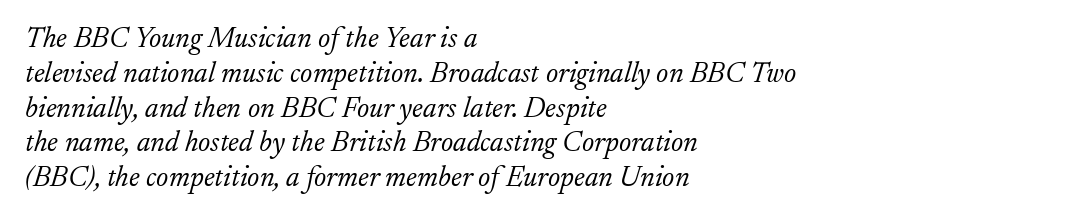
The image shows 29 px light serif type, italic (leaning right); set left-aligned, line spacing 1.2x, normal letter spacing, not underlined; low stroke contrast and a small x-height.
